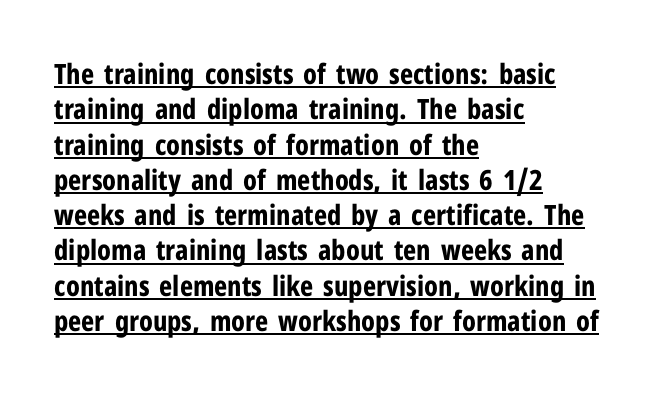
The rag falls on the right side of this text block. The letterforms sit shoulder to shoulder at normal distance. Varying glyph widths throughout — classic text-font behaviour. Typographically, this falls in the sans-serif category.
